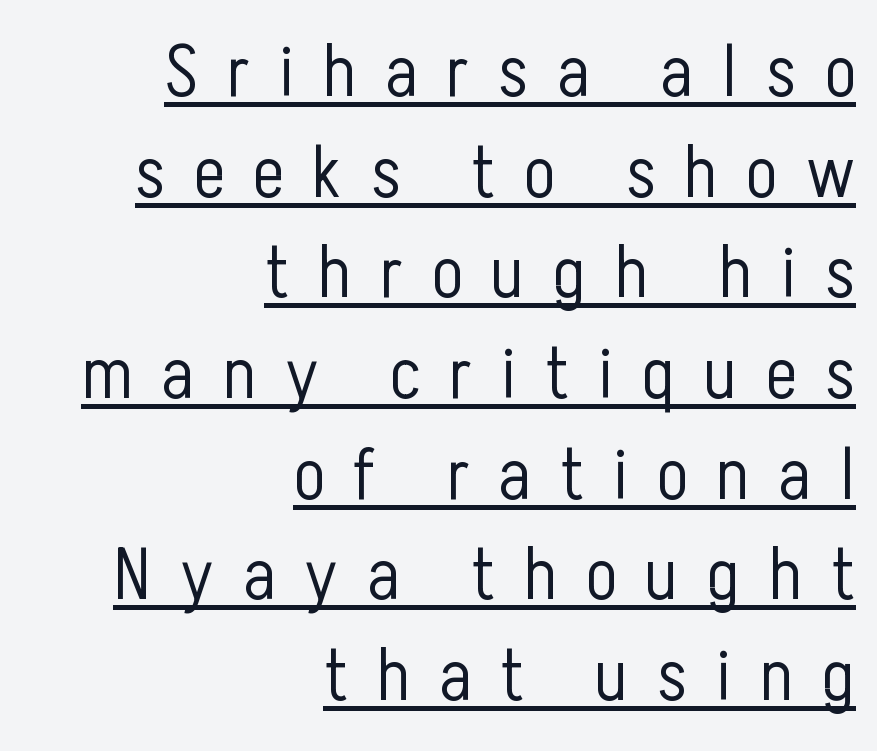
{"serif": "no", "italic": "no", "bold": "no", "weight": "light", "width": "condensed", "stroke_contrast": "low", "x_height": "medium", "monospaced": "no", "underline": "yes", "align": "right", "line_spacing": "normal", "line_spacing_ratio": 1.36, "letter_spacing": "wide", "letter_spacing_em": 0.39, "glyph_px": 74}
